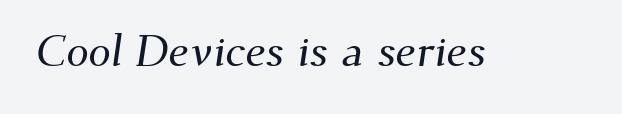
{"serif": "yes", "width": "normal", "stroke_contrast": "medium", "x_height": "small", "monospaced": "no", "underline": "no", "letter_spacing": "normal", "letter_spacing_em": 0.0, "glyph_px": 45}
